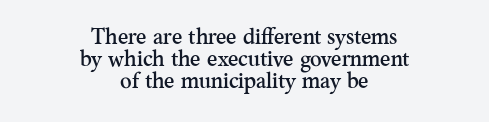
Q: Is the text italic (slanted)? A: No, it is upright.
Q: Is the text underlined? A: No.
Q: How is the paragraph aligned? A: Centered.
Q: Is the spacing between letters normal or unusually wide? A: Normal.
Q: Is the spacing between lines tight, normal or loose? A: Tight.
